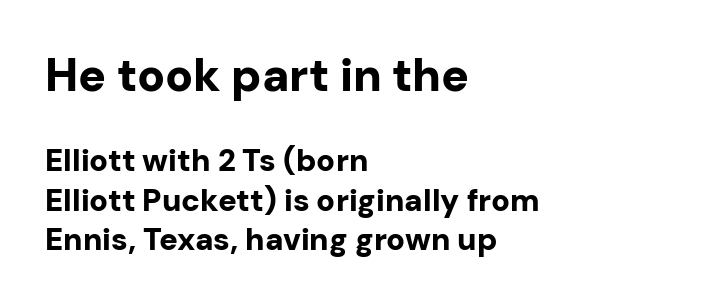
Varying glyph widths throughout — classic text-font behaviour. The rendering keeps characters at their native spacing. The area under the type is left untouched. Plenty of ink on the page — the face is bold.
